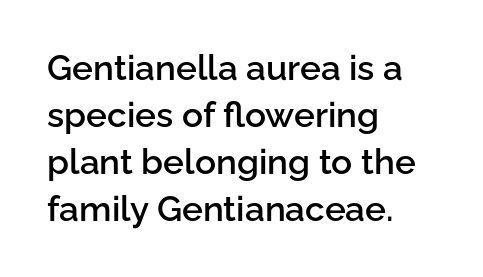
Q: Is the text bold? A: Semi-bold.
Q: Is the text italic (slanted)? A: No, it is upright.
Q: Is the typeface a serif or a sans-serif typeface? A: Sans-serif.
Q: Is the text underlined? A: No.
Q: How is the paragraph aligned? A: Left-aligned.
Q: Is the spacing between letters normal or unusually wide? A: Normal.
Q: Is the spacing between lines tight, normal or loose? A: Normal.
Q: Width (condensed, normal, or wide)? A: Normal.
Q: Stroke contrast? A: Low.
Q: x-height? A: Medium.
Q: Monospaced? A: No.
